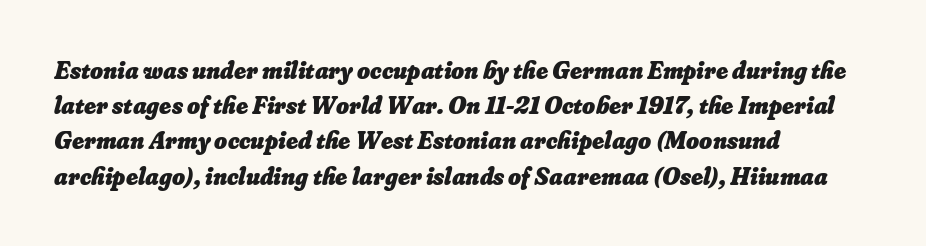
{"bold": "yes", "underline": "no", "align": "left", "line_spacing": "normal", "line_spacing_ratio": 1.41, "letter_spacing": "normal", "letter_spacing_em": 0.0, "glyph_px": 25}
